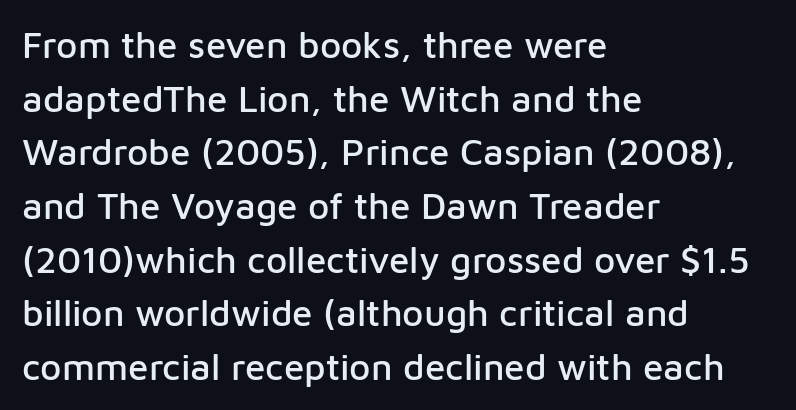
Honestly, the row spacing looks completely unremarkable. These lines are rendered in a variable-pitch font. Nope, not italic — everything's standing straight. Caption: standard tracking, unaltered. Compared with a centered layout, this one pins lines to the left instead. The glyphs in this specimen are sans serif.
